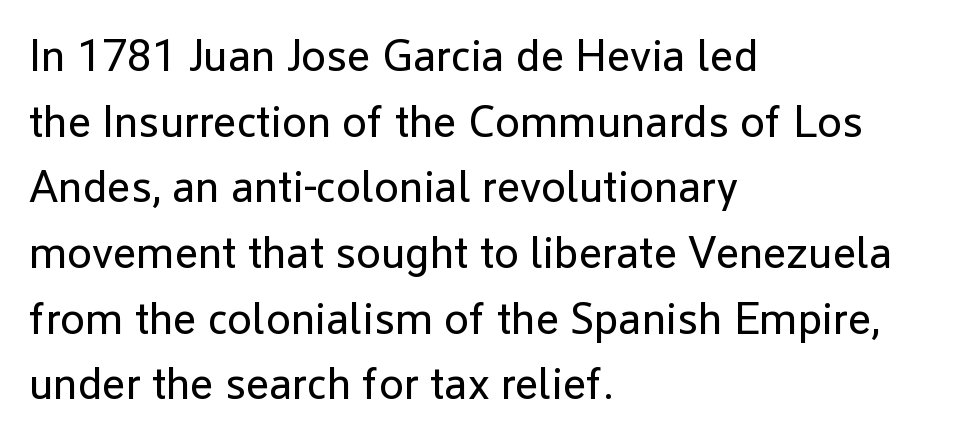
Quick note: not italic, upright. Letters have the restrained weight of plain body copy at most. These lines sit exactly where default settings would place them. A bare baseline throughout the passage.
